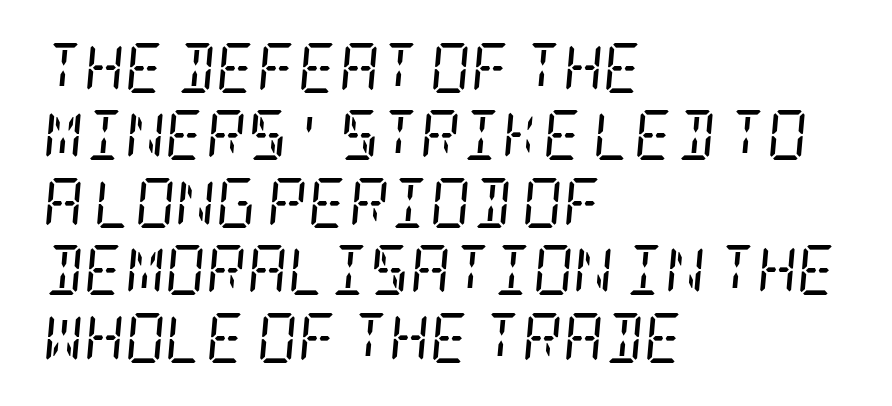
Q: Is the text bold? A: No.
Q: Is the text italic (slanted)? A: Yes, it leans right by about 5 degrees.
Q: Is the typeface a serif or a sans-serif typeface? A: Serif.
Q: Is the text underlined? A: No.
Q: How is the paragraph aligned? A: Left-aligned.
Q: Is the spacing between letters normal or unusually wide? A: Normal.
Q: Is the spacing between lines tight, normal or loose? A: Normal.
Q: Width (condensed, normal, or wide)? A: Condensed.
Q: Stroke contrast? A: Low.
Q: x-height? A: Large.
